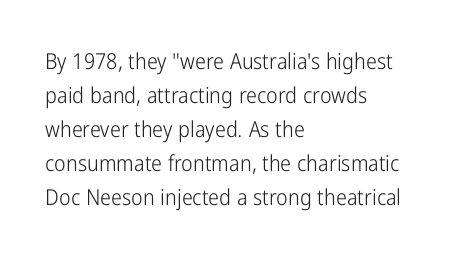
Q: Is the text bold? A: No.
Q: Is the text italic (slanted)? A: No, it is upright.
Q: Is the text underlined? A: No.
Q: How is the paragraph aligned? A: Left-aligned.
Q: Is the spacing between letters normal or unusually wide? A: Normal.
Q: Is the spacing between lines tight, normal or loose? A: Normal.
